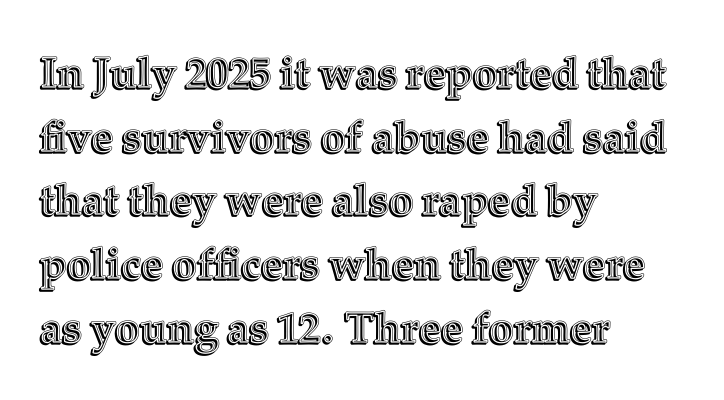
Tracking value appears to be zero — textbook default spacing. Ordinary non-slanted type is in use. The words here are not underlined. Leading matches the norm, producing a regular column. Visually the block forms a straight wall on the left and a jagged coastline on the right. Think of a printed novel: that variable character pitch is what you see here.
